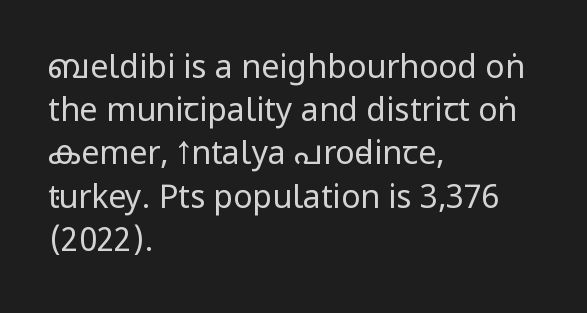
Q: Is the text bold? A: No.
Q: Is the text italic (slanted)? A: No, it is upright.
Q: Is the typeface a serif or a sans-serif typeface? A: Sans-serif.
Q: Is the text underlined? A: No.
Q: How is the paragraph aligned? A: Left-aligned.
Q: Is the spacing between letters normal or unusually wide? A: Normal.
Q: Is the spacing between lines tight, normal or loose? A: Normal.
Q: Width (condensed, normal, or wide)? A: Condensed.
Q: Stroke contrast? A: Low.
Q: x-height? A: Large.
Q: Monospaced? A: No.
